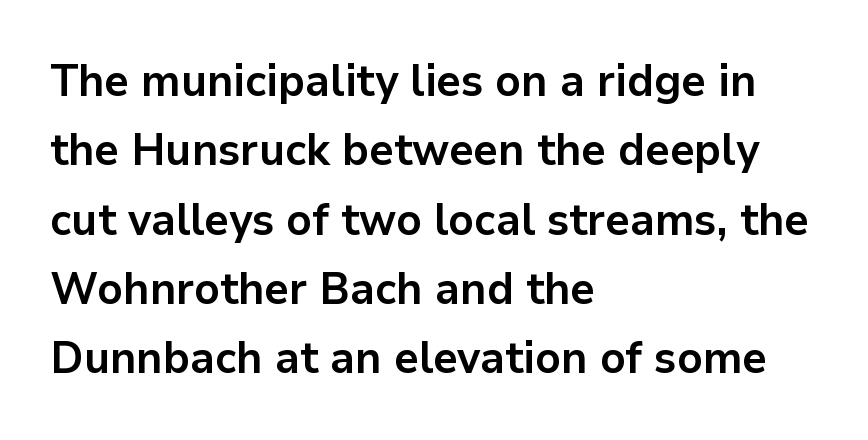
{"serif": "no", "italic": "no", "bold": "yes", "weight": "bold", "width": "normal", "stroke_contrast": "low", "x_height": "medium", "monospaced": "no", "underline": "no", "align": "left", "line_spacing": "normal", "line_spacing_ratio": 1.54, "letter_spacing": "normal", "letter_spacing_em": 0.0, "glyph_px": 45}
